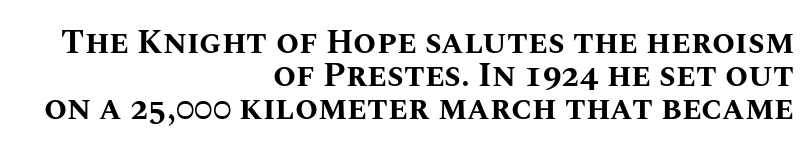
The image shows 33 px bold type, upright; set right-aligned, tight line spacing (1.0x), normal letter spacing, not underlined; medium stroke contrast and a large x-height.
